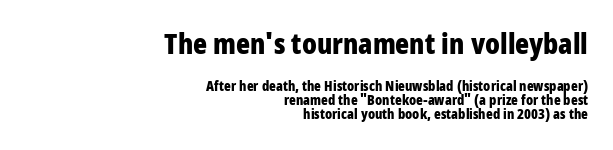
Q: Is the text bold? A: Yes.
Q: Is the text italic (slanted)? A: No, it is upright.
Q: Is the typeface a serif or a sans-serif typeface? A: Sans-serif.
Q: Is the text underlined? A: No.
Q: How is the paragraph aligned? A: Right-aligned.
Q: Is the spacing between letters normal or unusually wide? A: Normal.
Q: Is the spacing between lines tight, normal or loose? A: Tight.
Q: Which block of text is set in a larger size, the first (top) or the second (bottom)? A: The first (top) one.
Q: Width (condensed, normal, or wide)? A: Condensed.
Q: Stroke contrast? A: Low.
Q: x-height? A: Large.
Q: Monospaced? A: No.
